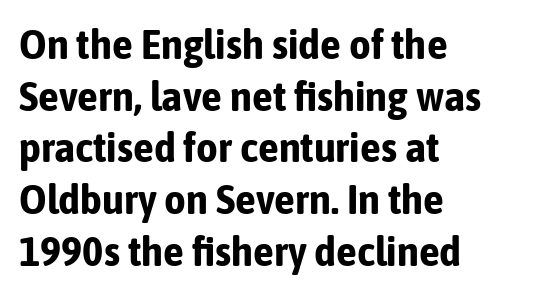
Q: Is the text bold? A: Yes.
Q: Is the text italic (slanted)? A: No, it is upright.
Q: Is the typeface a serif or a sans-serif typeface? A: Sans-serif.
Q: Is the text underlined? A: No.
Q: How is the paragraph aligned? A: Left-aligned.
Q: Is the spacing between letters normal or unusually wide? A: Normal.
Q: Width (condensed, normal, or wide)? A: Condensed.
Q: Stroke contrast? A: Low.
Q: x-height? A: Medium.
Q: Monospaced? A: No.
